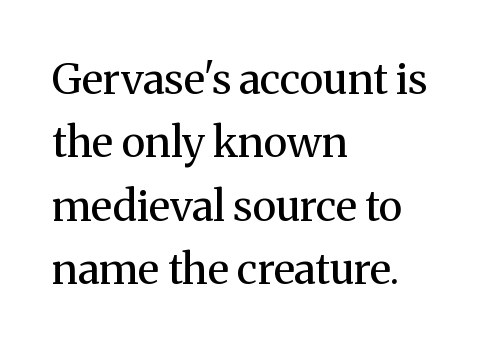
The image shows 42 px regular-weight serif type, upright; set left-aligned, normal line spacing (1.51x), normal letter spacing, not underlined; medium stroke contrast and a medium x-height.
